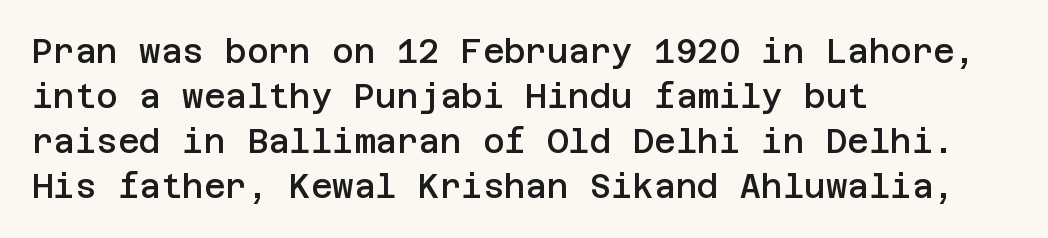
Q: Is the text bold? A: Semi-bold.
Q: Is the text italic (slanted)? A: No, it is upright.
Q: Is the typeface a serif or a sans-serif typeface? A: Sans-serif.
Q: Is the text underlined? A: No.
Q: How is the paragraph aligned? A: Left-aligned.
Q: Is the spacing between letters normal or unusually wide? A: Normal.
Q: Is the spacing between lines tight, normal or loose? A: Normal.
Q: Width (condensed, normal, or wide)? A: Normal.
Q: Stroke contrast? A: Low.
Q: x-height? A: Large.
